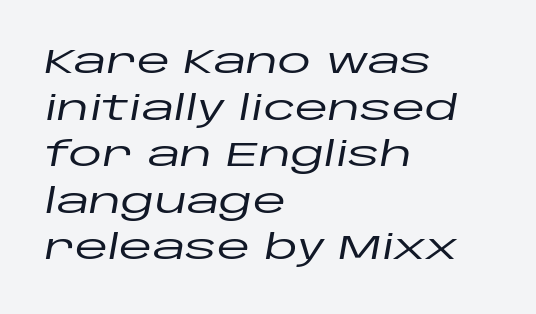
{"italic": "yes", "lean": "right", "slant_degrees": 10, "width": "wide", "stroke_contrast": "low", "x_height": "large", "monospaced": "no", "underline": "no", "align": "left", "line_spacing": "normal", "line_spacing_ratio": 1.37, "letter_spacing": "normal", "letter_spacing_em": 0.0, "glyph_px": 34}
